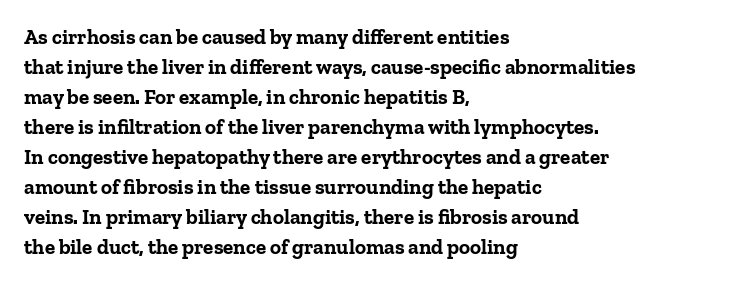
The font's upright variant was chosen for this text. These lines keep a tight, regular rhythm from letter to letter. Notice how thick the strokes are: this is what a full bold looks like. These lines sit exactly where default settings would place them.
